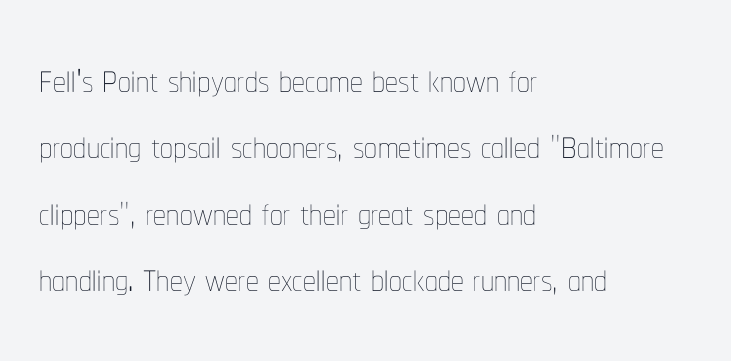
The image shows 51 px thin, condensed type, upright; set left-aligned, normal line spacing (1.3x), normal letter spacing, not underlined; low stroke contrast and a medium x-height.
